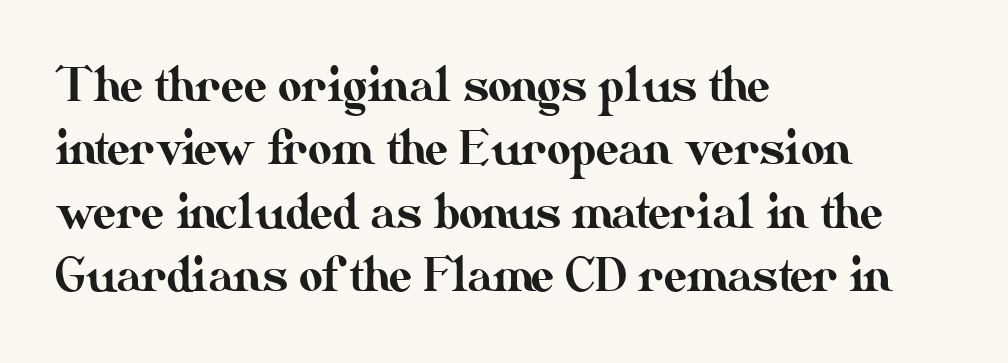
Q: Is the text italic (slanted)? A: No, it is upright.
Q: Is the text underlined? A: No.
Q: How is the paragraph aligned? A: Left-aligned.
Q: Is the spacing between letters normal or unusually wide? A: Normal.
Q: Is the spacing between lines tight, normal or loose? A: Normal.
Q: Width (condensed, normal, or wide)? A: Normal.
Q: Stroke contrast? A: Medium.
Q: x-height? A: Small.
Q: Monospaced? A: No.
